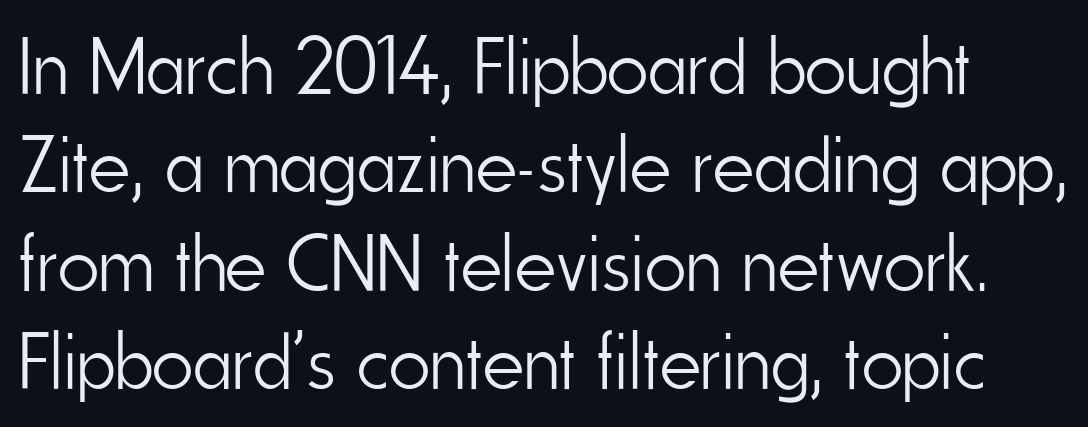
The image shows 80 px light, condensed sans-serif type, upright; set line spacing 1.23x, normal letter spacing, not underlined; low stroke contrast and a small x-height.
